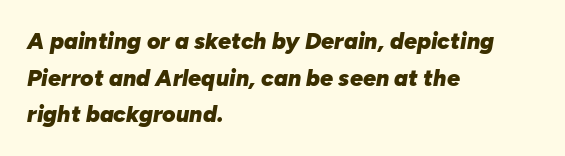
Q: Is the text bold? A: Yes.
Q: Is the text italic (slanted)? A: Yes, it leans right by about 10 degrees.
Q: Is the text underlined? A: No.
Q: How is the paragraph aligned? A: Left-aligned.
Q: Is the spacing between letters normal or unusually wide? A: Normal.
Q: Is the spacing between lines tight, normal or loose? A: Normal.
